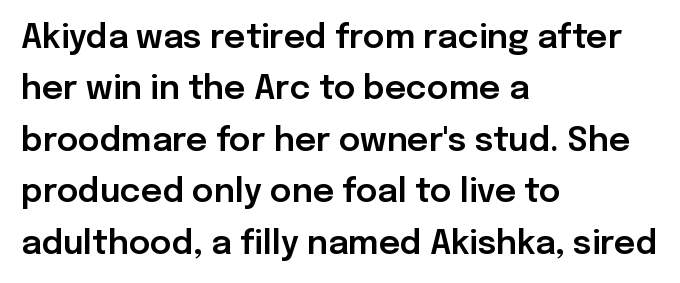
The image shows 33 px sans-serif type, upright; set left-aligned, normal line spacing (1.56x), normal letter spacing, not underlined; low stroke contrast and a medium x-height.
